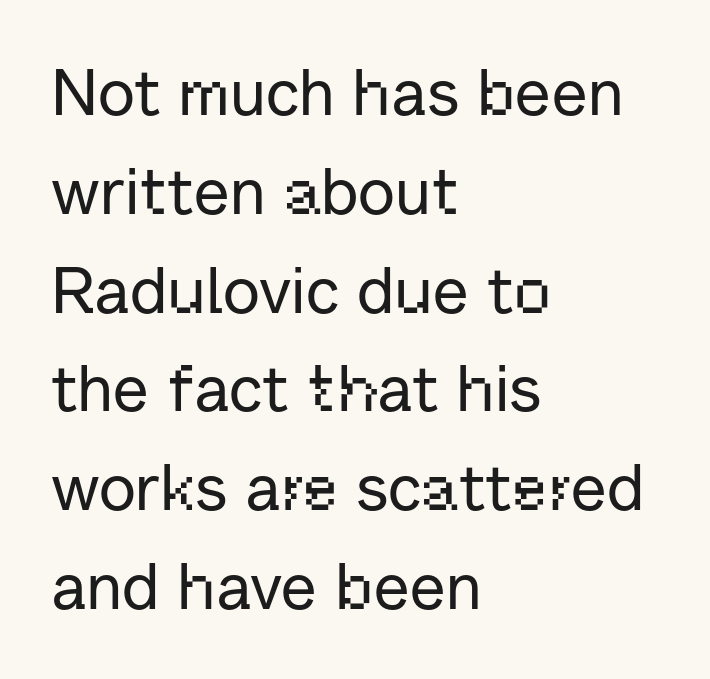
The image shows 65 px sans-serif type, upright; set left-aligned, normal line spacing (1.52x), normal letter spacing, not underlined; low stroke contrast and a medium x-height.
